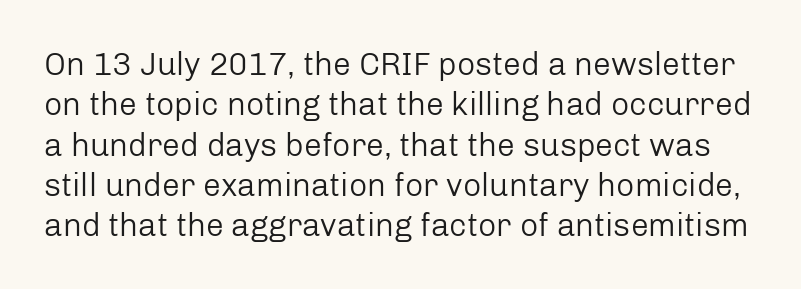
Q: Is the text bold? A: No.
Q: Is the text italic (slanted)? A: No, it is upright.
Q: Is the typeface a serif or a sans-serif typeface? A: Sans-serif.
Q: Is the text underlined? A: No.
Q: Is the spacing between letters normal or unusually wide? A: Normal.
Q: Is the spacing between lines tight, normal or loose? A: Normal.
Q: Width (condensed, normal, or wide)? A: Normal.
Q: Stroke contrast? A: Low.
Q: x-height? A: Medium.
Q: Monospaced? A: No.
